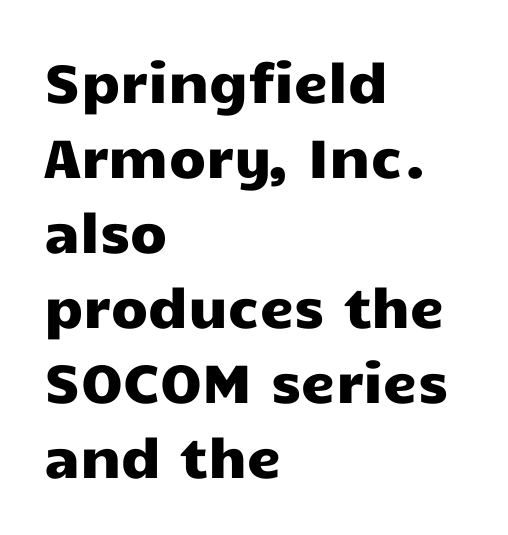
{"serif": "no", "italic": "no", "width": "wide", "stroke_contrast": "low", "x_height": "medium", "monospaced": "no", "underline": "no", "align": "left", "line_spacing": "normal", "line_spacing_ratio": 1.39, "letter_spacing": "normal", "letter_spacing_em": 0.0, "glyph_px": 54}
